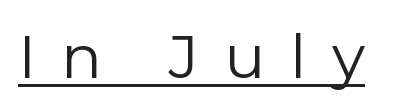
Q: Is the text bold? A: No.
Q: Is the text italic (slanted)? A: No, it is upright.
Q: Is the typeface a serif or a sans-serif typeface? A: Sans-serif.
Q: Is the text underlined? A: Yes.
Q: Is the spacing between letters normal or unusually wide? A: Unusually wide.
Q: Width (condensed, normal, or wide)? A: Normal.
Q: Stroke contrast? A: Low.
Q: x-height? A: Medium.
Q: Monospaced? A: No.
